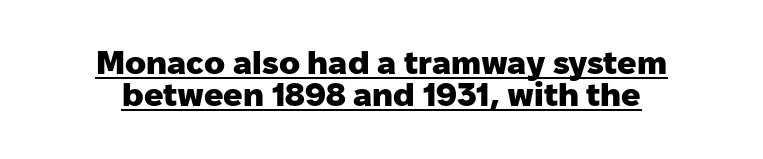
Q: Is the text bold? A: Yes.
Q: Is the text italic (slanted)? A: No, it is upright.
Q: Is the typeface a serif or a sans-serif typeface? A: Sans-serif.
Q: Is the text underlined? A: Yes.
Q: How is the paragraph aligned? A: Centered.
Q: Is the spacing between letters normal or unusually wide? A: Normal.
Q: Is the spacing between lines tight, normal or loose? A: Tight.
Q: Width (condensed, normal, or wide)? A: Normal.
Q: Stroke contrast? A: Low.
Q: x-height? A: Medium.
Q: Monospaced? A: No.
